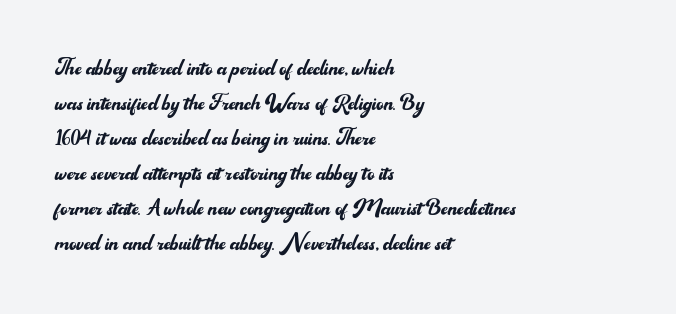
{"serif": "no", "bold": "no", "weight": "regular", "width": "normal", "stroke_contrast": "medium", "x_height": "small", "monospaced": "no", "underline": "no", "align": "left", "line_spacing": "normal", "line_spacing_ratio": 1.25, "letter_spacing": "normal", "letter_spacing_em": 0.0, "glyph_px": 28}
